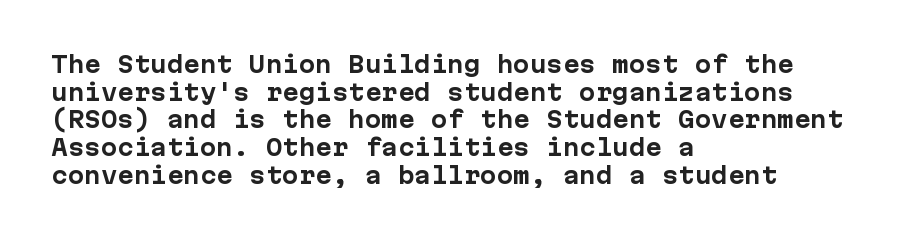
Q: Is the text bold? A: Yes.
Q: Is the text italic (slanted)? A: No, it is upright.
Q: Is the text underlined? A: No.
Q: How is the paragraph aligned? A: Left-aligned.
Q: Is the spacing between letters normal or unusually wide? A: Normal.
Q: Is the spacing between lines tight, normal or loose? A: Normal.
